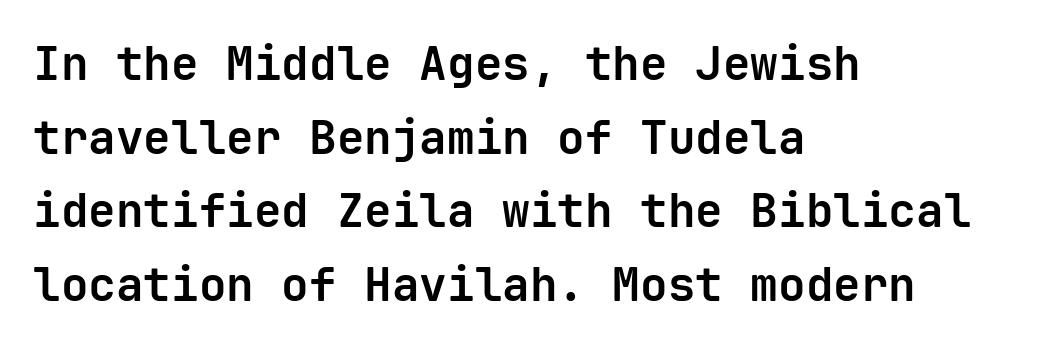
This sample has the even, mechanical cadence of fixed-width lettering. Descenders hang freely into open space. The text was rendered using a sans face with plain stroke endings. Standard letterfit; no display-style spreading of the glyphs. Alignment: flush left. Characters remain perfectly vertical along every line.
